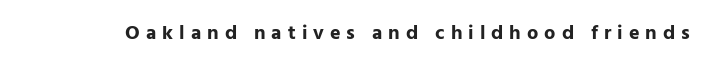
Characters follow at a spacing far wider than the type designer built in. The letters stand straight up with perfectly vertical stems. The zone under the glyphs is completely vacant. Weight: bold.
